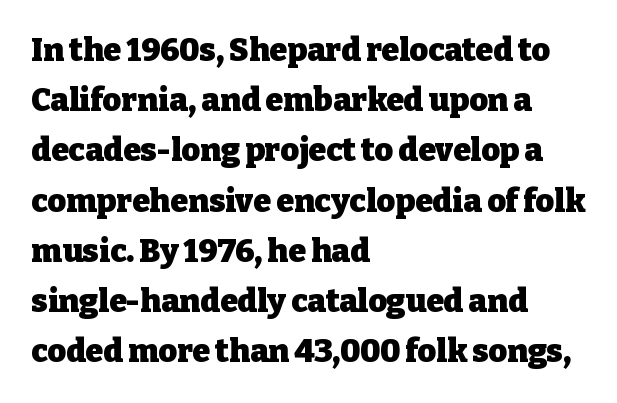
The image shows 32 px heavy serif type, upright; set left-aligned, normal line spacing (1.57x), normal letter spacing, not underlined; low stroke contrast and a medium x-height.
